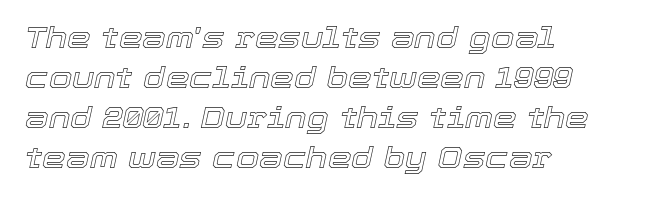
{"italic": "yes", "lean": "right", "slant_degrees": 12, "width": "normal", "x_height": "medium", "monospaced": "no", "underline": "no", "align": "left", "line_spacing": "normal", "line_spacing_ratio": 1.33, "letter_spacing": "normal", "letter_spacing_em": 0.0, "glyph_px": 30}
